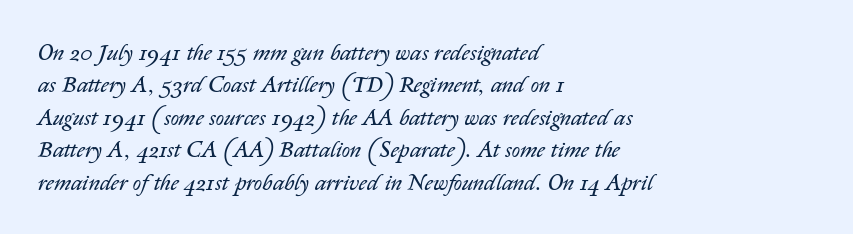
The image shows 23 px text type, italic (leaning right); set left-aligned, normal line spacing (1.41x), normal letter spacing, not underlined.
